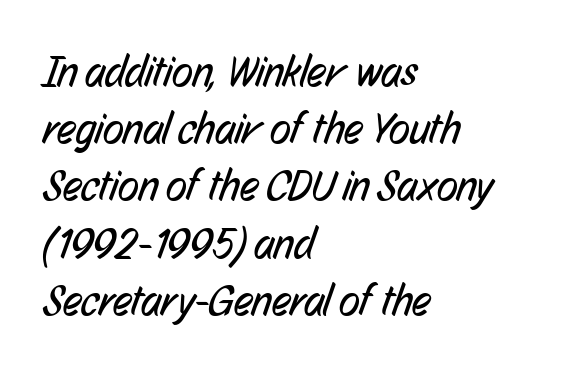
Does the copy run flush right? No — it runs flush left. Ink coverage per letter is moderate at most. This sample keeps an unexceptional amount of space between lines. The space beneath each line is pristine and unruled. In terms of letterspacing, this is plain default setting. The type family on display is of the sans-serif kind.
